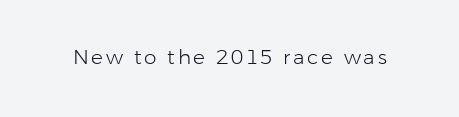
The image shows 20 px text type, upright; set not underlined.
